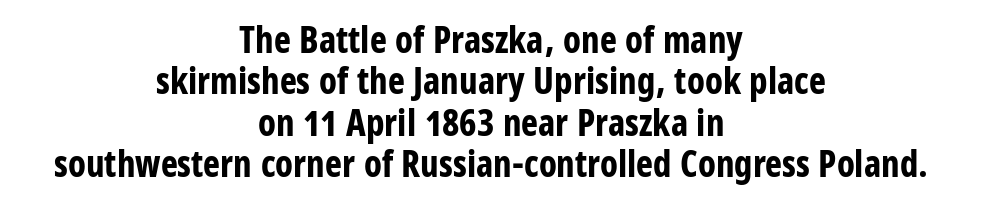
Q: Is the text bold? A: Yes.
Q: Is the text italic (slanted)? A: No, it is upright.
Q: Is the typeface a serif or a sans-serif typeface? A: Sans-serif.
Q: Is the text underlined? A: No.
Q: How is the paragraph aligned? A: Centered.
Q: Is the spacing between letters normal or unusually wide? A: Normal.
Q: Is the spacing between lines tight, normal or loose? A: Tight.
Q: Width (condensed, normal, or wide)? A: Condensed.
Q: Stroke contrast? A: Low.
Q: x-height? A: Large.
Q: Monospaced? A: No.
